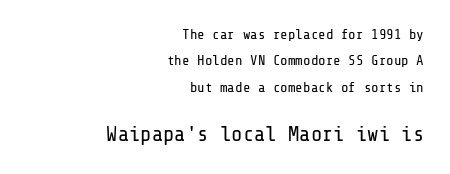
{"italic": "no", "bold": "no", "underline": "no", "align": "right", "line_spacing_ratio": 1.89, "letter_spacing": "normal", "letter_spacing_em": 0.0, "larger_block": "second", "size_ratio": 1.5, "glyph_px": 21}
